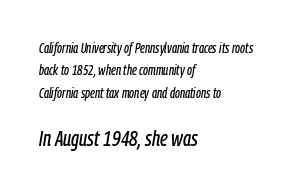
Horizontal alignment here is leftward, the default for most running prose. If you squint, the bottom block still reads clearly — it's the larger of the two. Each row of text sits above clean, open space. Characters follow at the spacing the type designer built in.
